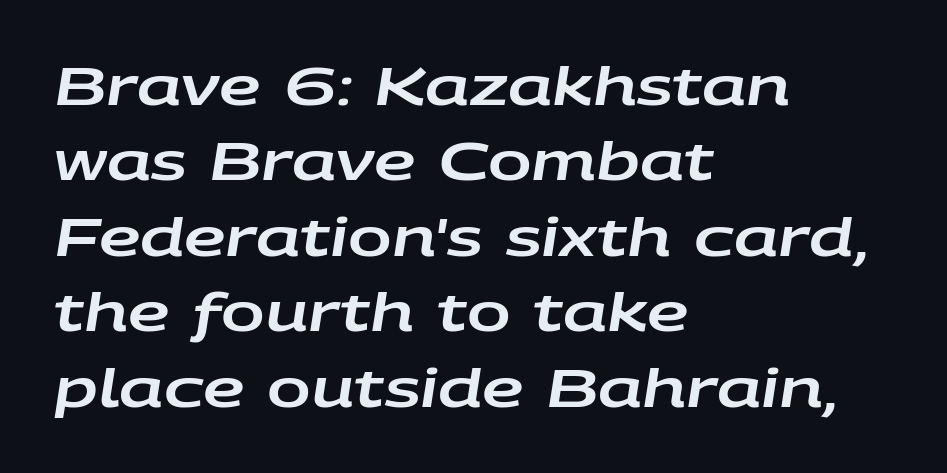
The image shows 52 px wide type, italic (leaning right); set left-aligned, normal line spacing (1.45x), normal letter spacing, not underlined; low stroke contrast and a large x-height.
